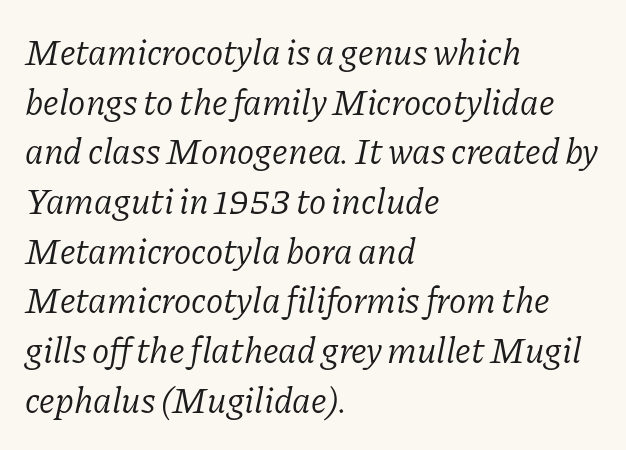
Clear beneath every line of the passage. The font sits on the lighter half of the weight spectrum, regular included. The horizontal fit of the characters is conventional and even. Where is the straight margin? On the left. Note the varied advance widths — an 'i' is clearly narrower than an 'm'.
